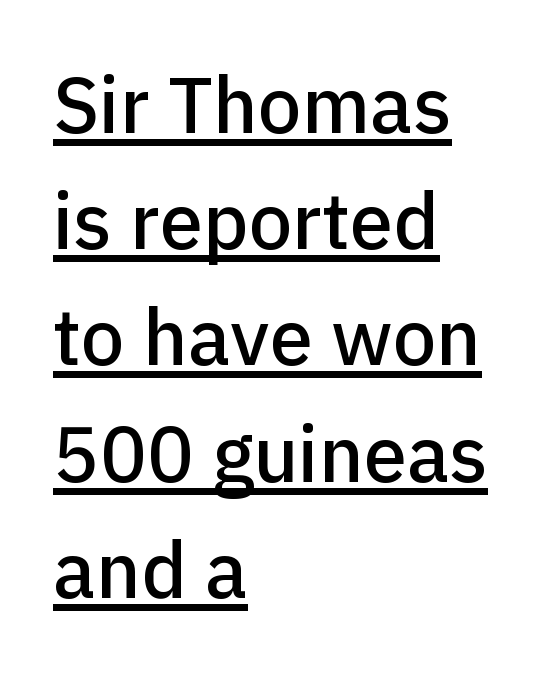
Upright lettering throughout. Inter-character spacing is left at the font's built-in metrics. Note the varied advance widths — an 'i' is clearly narrower than an 'm'. Caption: multi-line text, flush left, ragged right.
